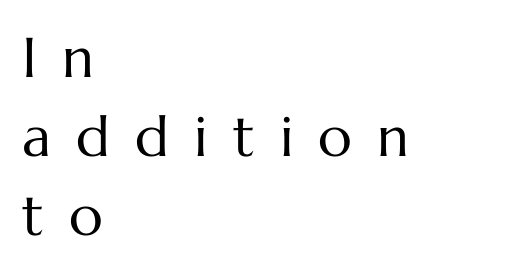
Q: Is the text bold? A: No.
Q: Is the text italic (slanted)? A: No, it is upright.
Q: Is the text underlined? A: No.
Q: How is the paragraph aligned? A: Left-aligned.
Q: Is the spacing between letters normal or unusually wide? A: Unusually wide.
Q: Is the spacing between lines tight, normal or loose? A: Normal.
Q: Width (condensed, normal, or wide)? A: Normal.
Q: Stroke contrast? A: Medium.
Q: x-height? A: Medium.
Q: Monospaced? A: No.
